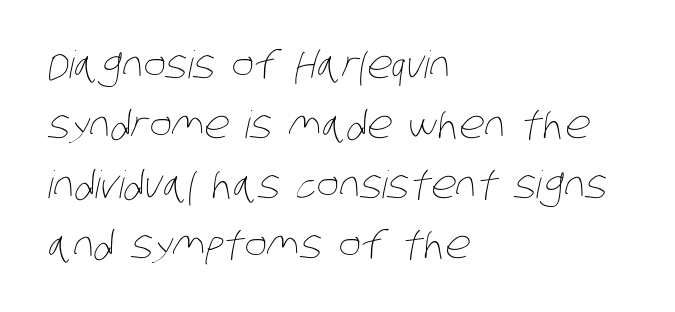
{"bold": "no", "weight": "thin", "width": "condensed", "stroke_contrast": "low", "x_height": "large", "monospaced": "no", "underline": "no", "align": "left", "line_spacing": "normal", "line_spacing_ratio": 1.58, "letter_spacing": "normal", "letter_spacing_em": 0.0, "glyph_px": 38}
